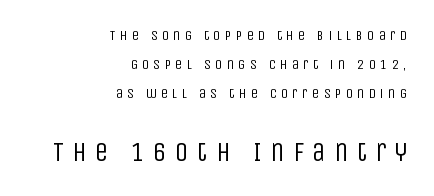
You could only call the tracking loose — the letters float apart. Stroke mass is kept to a normal reading level or below. Bigger letters appear in the bottom chunk; the top chunk is reduced. Line spacing here is loose. If you drew a ruler down the right edge, every line would touch it.
